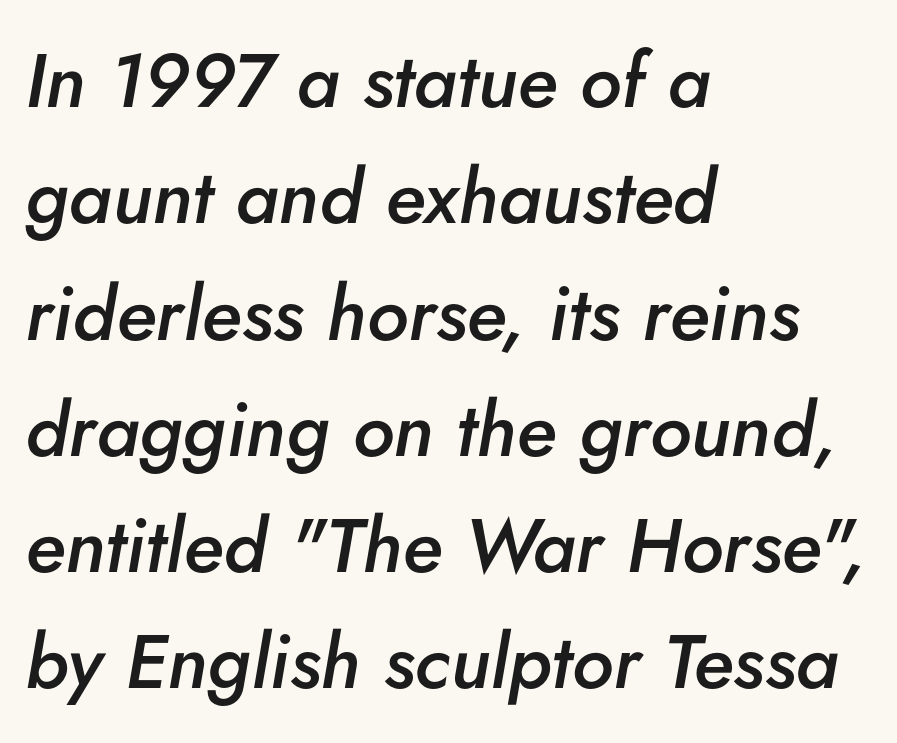
Note the varied advance widths — an 'i' is clearly narrower than an 'm'. Notice the strokes are somewhat thickened but not fully heavy: this is a semibold. The letters are slanted; this is an italic face. Glyph-to-glyph distance matches everyday printed text. The specimen omits any rule beneath the text block's lines. If you measured baseline to baseline, you'd find a middling distance.
